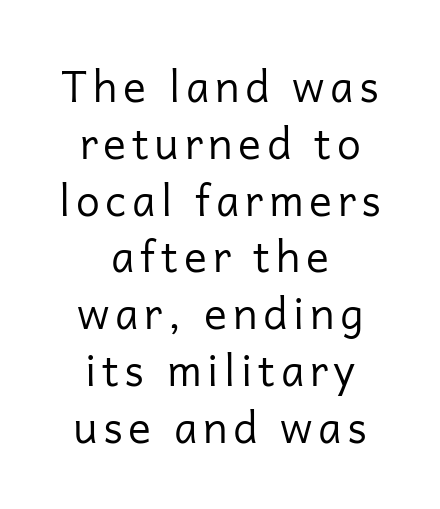
Varying glyph widths throughout — classic text-font behaviour. These lines sit exactly where default settings would place them. Teacher's note: observe the equal gaps on both sides — that is centered alignment. Unmarked baselines from the first word to the last. The designer went with a sans here, leaving each stem footless.
